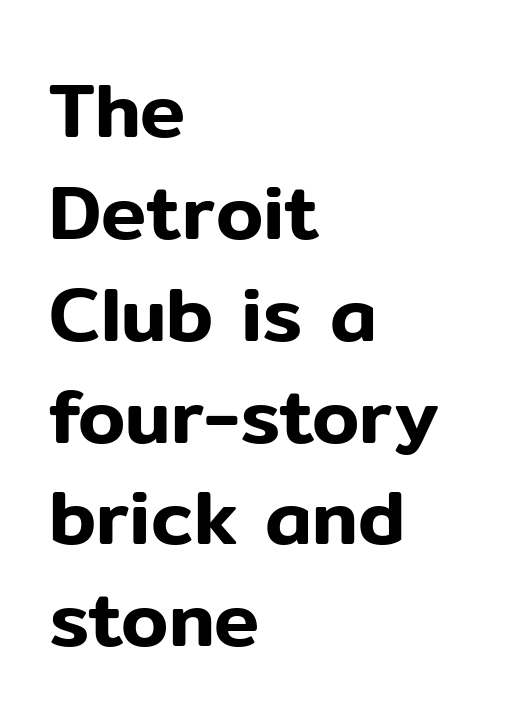
{"serif": "no", "italic": "no", "width": "normal", "stroke_contrast": "low", "x_height": "medium", "monospaced": "no", "underline": "no", "align": "left", "line_spacing": "normal", "line_spacing_ratio": 1.34, "letter_spacing": "normal", "letter_spacing_em": 0.0, "glyph_px": 76}
